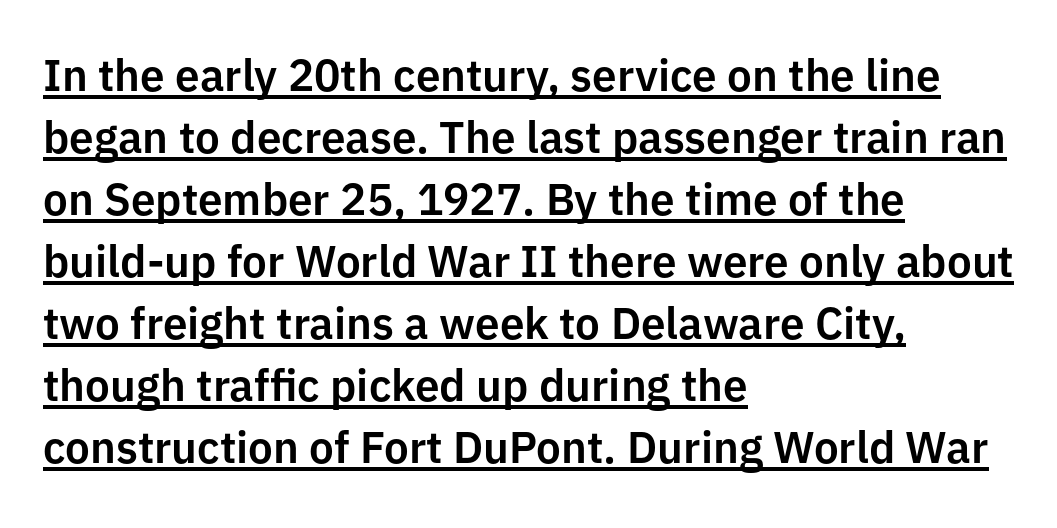
Q: Is the text italic (slanted)? A: No, it is upright.
Q: Is the typeface a serif or a sans-serif typeface? A: Sans-serif.
Q: Is the text underlined? A: Yes.
Q: How is the paragraph aligned? A: Left-aligned.
Q: Is the spacing between letters normal or unusually wide? A: Normal.
Q: Is the spacing between lines tight, normal or loose? A: Normal.
Q: Width (condensed, normal, or wide)? A: Normal.
Q: Stroke contrast? A: Low.
Q: x-height? A: Medium.
Q: Monospaced? A: No.
